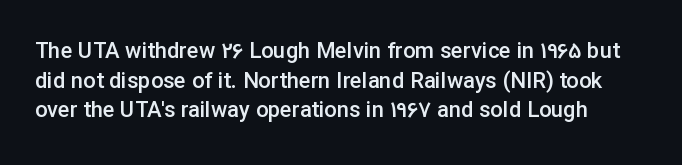
{"italic": "no", "bold": "semi", "underline": "no", "line_spacing": "normal", "line_spacing_ratio": 1.35, "letter_spacing": "normal", "letter_spacing_em": 0.0, "glyph_px": 22}
